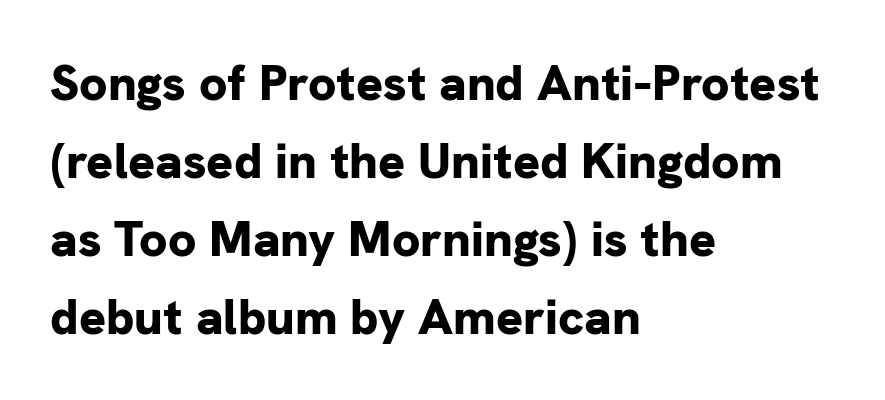
{"serif": "no", "italic": "no", "bold": "yes", "weight": "bold", "width": "normal", "stroke_contrast": "low", "x_height": "medium", "monospaced": "no", "underline": "no", "align": "left", "line_spacing": "normal", "line_spacing_ratio": 1.56, "letter_spacing": "normal", "letter_spacing_em": 0.0, "glyph_px": 50}
